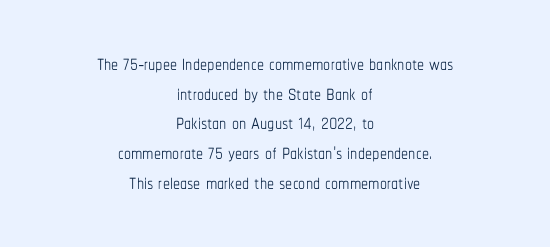
One-word summary of the alignment: center. The specimen omits any rule beneath the text block's lines. If you measured baseline to baseline, you'd find a short distance. The line texture is even and compact thanks to regular tracking.
